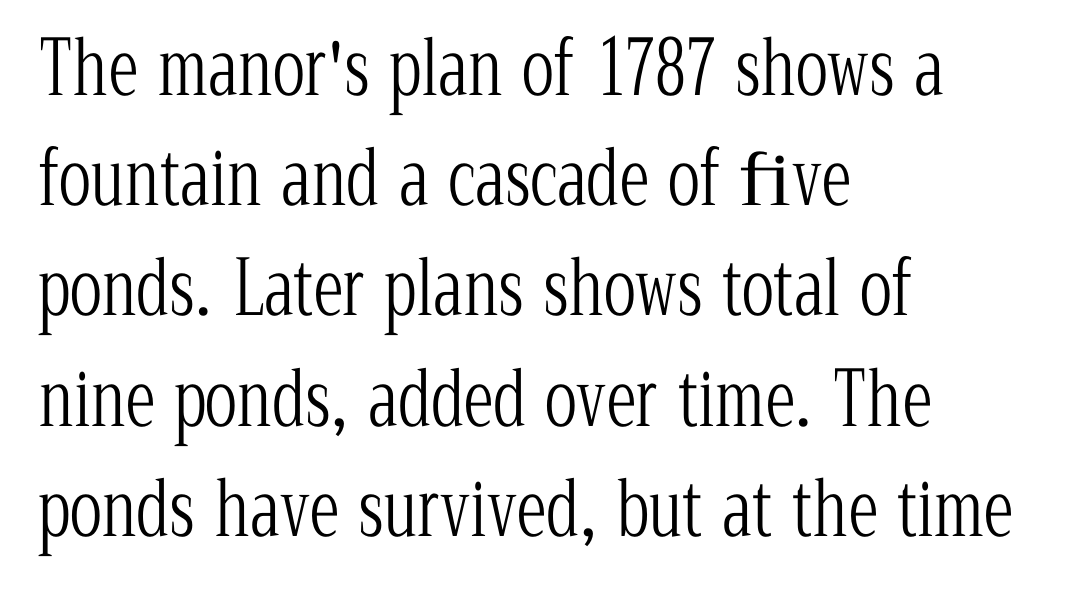
The image shows 75 px light, condensed serif type, upright; set left-aligned, normal line spacing (1.47x), normal letter spacing, not underlined; low stroke contrast and a medium x-height.
